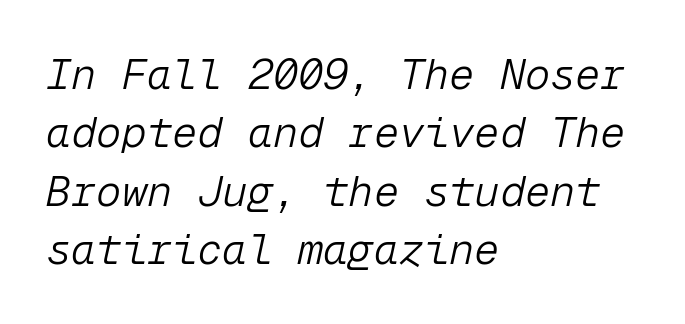
Is the type slanted? Yes — the strokes lean at a clear angle. Monospaced: the letters line up in strict vertical columns. Quick note: interline space is typical. Honestly, there is no underline to notice here at all. Look at the tracking — it's just the regular setting, nothing added.
